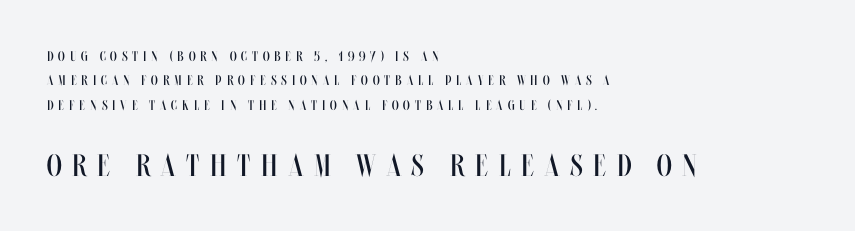
{"italic": "no", "bold": "no", "weight": "regular", "width": "condensed", "stroke_contrast": "medium", "x_height": "large", "monospaced": "no", "underline": "no", "align": "left", "line_spacing_ratio": 1.75, "letter_spacing": "wide", "letter_spacing_em": 0.35, "larger_block": "second", "size_ratio": 2.21, "glyph_px": 31}
